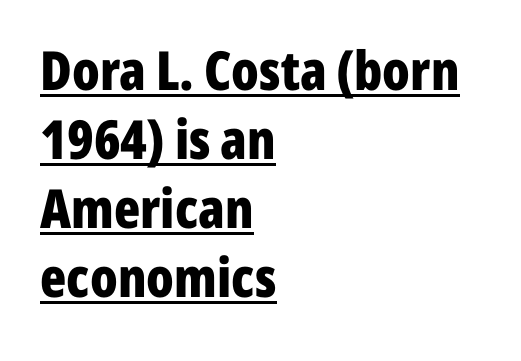
{"serif": "no", "italic": "no", "bold": "yes", "weight": "bold", "width": "condensed", "stroke_contrast": "low", "x_height": "medium", "monospaced": "no", "underline": "yes", "align": "left", "line_spacing": "normal", "line_spacing_ratio": 1.28, "letter_spacing": "normal", "letter_spacing_em": 0.0, "glyph_px": 54}
